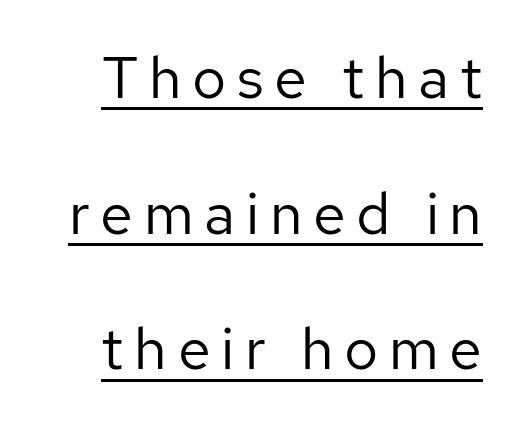
Think of a printed novel: that variable character pitch is what you see here. Nope, no serifs anywhere on these letters. Compared with a typical body face, this is equally light or lighter still. In terms of leading, this rendering errs on the spacious side. These lines were composed using upright roman letters.
